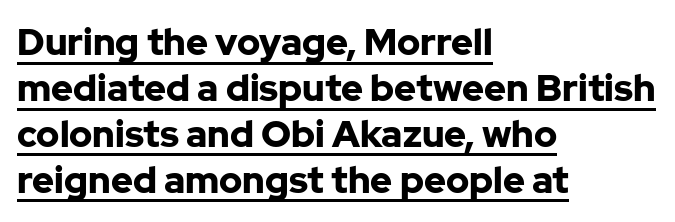
The image shows 37 px bold sans-serif type, upright; set left-aligned, line spacing 1.24x, normal letter spacing, underlined; low stroke contrast and a medium x-height.
